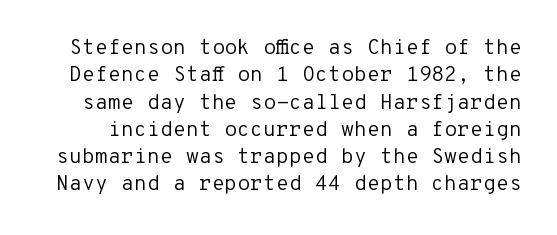
The image shows 21 px text type, upright; set normal line spacing (1.3x), normal letter spacing, not underlined.
